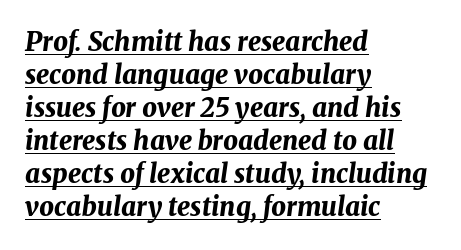
The image shows 26 px bold type, italic (leaning right); set left-aligned, normal line spacing (1.27x), normal letter spacing, underlined.
